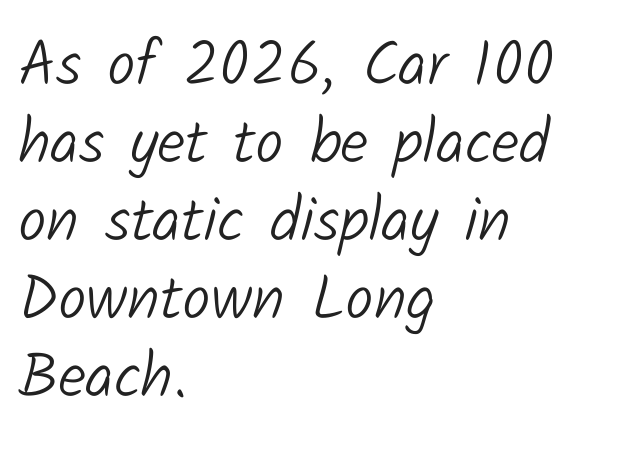
The image shows 63 px light sans-serif type; set left-aligned, line spacing 1.24x, normal letter spacing, not underlined; low stroke contrast and a medium x-height.
